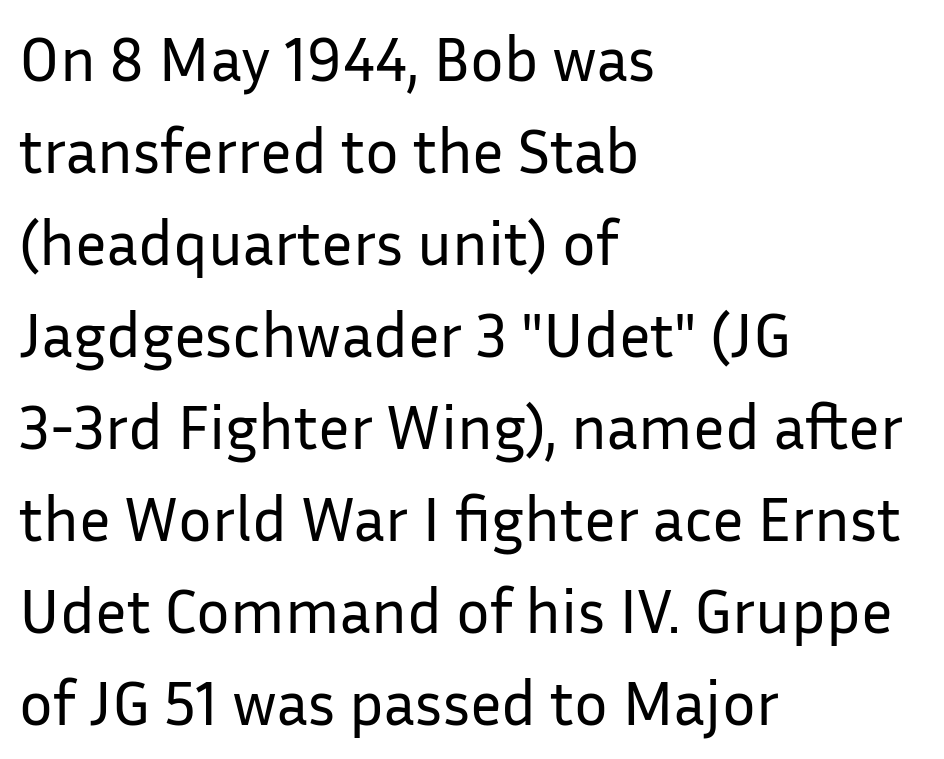
The image shows 63 px regular-weight sans-serif type, upright; set left-aligned, normal line spacing (1.46x), normal letter spacing, not underlined; low stroke contrast and a medium x-height.
